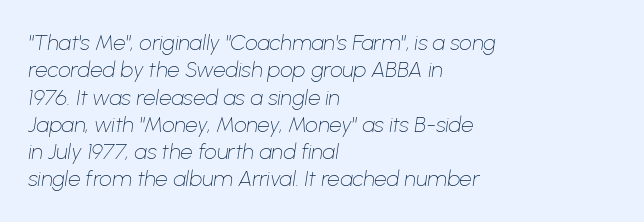
The image shows 22 px text type, italic (leaning right); set left-aligned, line spacing 1.24x, normal letter spacing, not underlined.
